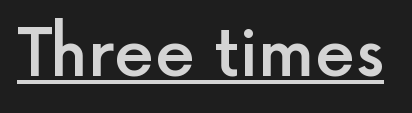
You can see a thin bar hugging the bottom of the glyphs. Serifs: no, the terminals of the letterforms are clean. A typesetter would call this proportional, since set widths differ per character. This is the regular roman posture of the typeface.
